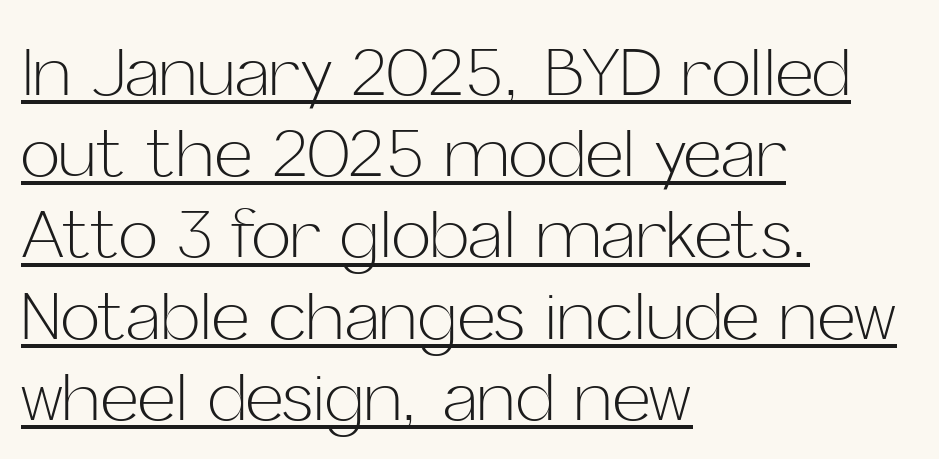
{"serif": "no", "italic": "no", "bold": "no", "weight": "light", "width": "normal", "stroke_contrast": "low", "x_height": "medium", "monospaced": "no", "underline": "yes", "align": "left", "line_spacing_ratio": 1.23, "letter_spacing": "normal", "letter_spacing_em": 0.0, "glyph_px": 66}
